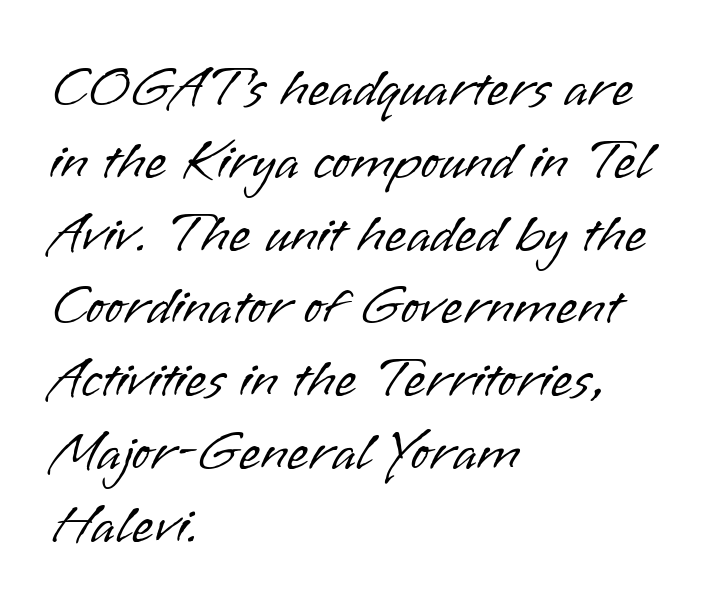
No extra ink here — the face is not bold. To sum up the face: it is a sans, with no serifs. Compared with typical paragraphs, the rows here are spaced about the same.
